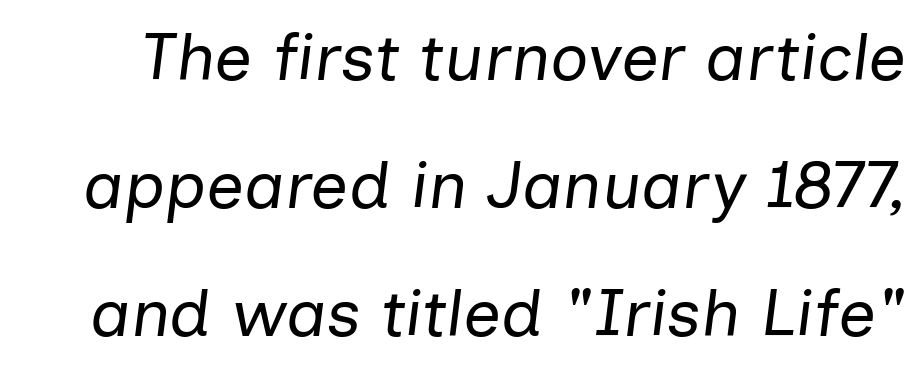
The image shows 67 px regular-weight type, italic (leaning right); set loose line spacing (1.91x), normal letter spacing, not underlined; low stroke contrast and a medium x-height.
